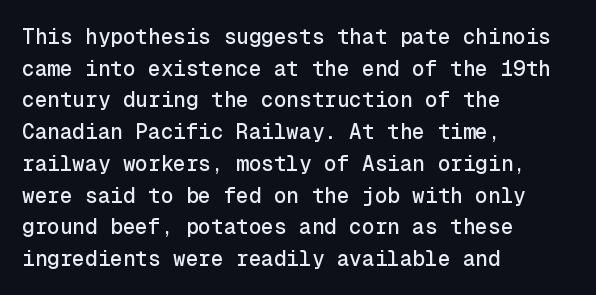
The image shows 21 px text type, upright; set left-aligned, normal line spacing (1.51x), normal letter spacing, not underlined.
